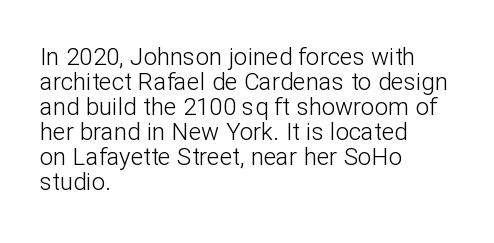
{"italic": "no", "bold": "no", "underline": "no", "align": "left", "line_spacing": "tight", "line_spacing_ratio": 1.04, "letter_spacing": "normal", "letter_spacing_em": 0.0, "glyph_px": 24}
